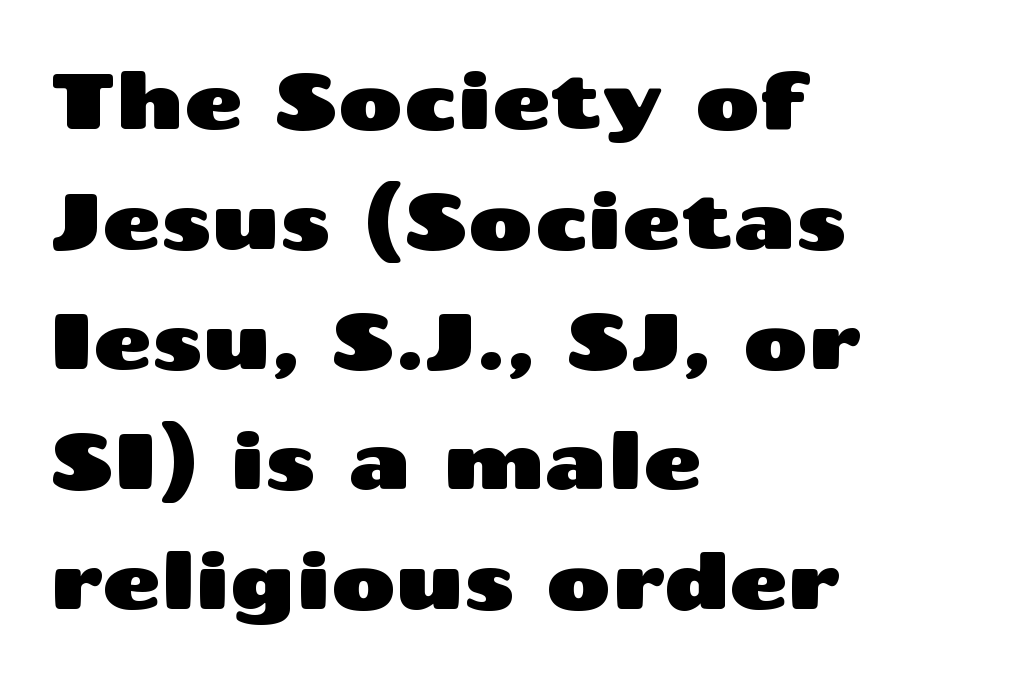
Q: Is the text italic (slanted)? A: No, it is upright.
Q: Is the typeface a serif or a sans-serif typeface? A: Sans-serif.
Q: Is the text underlined? A: No.
Q: How is the paragraph aligned? A: Left-aligned.
Q: Is the spacing between letters normal or unusually wide? A: Normal.
Q: Is the spacing between lines tight, normal or loose? A: Normal.
Q: Width (condensed, normal, or wide)? A: Wide.
Q: Stroke contrast? A: Medium.
Q: x-height? A: Medium.
Q: Monospaced? A: No.
